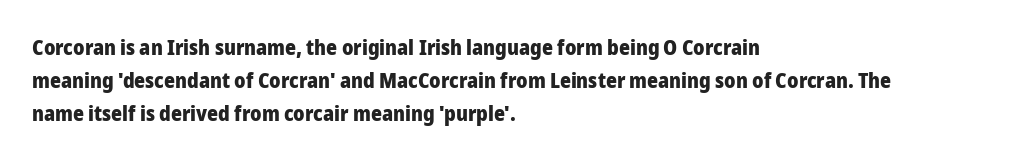
The image shows 21 px bold type, upright; set left-aligned, normal line spacing (1.58x), normal letter spacing, not underlined.
